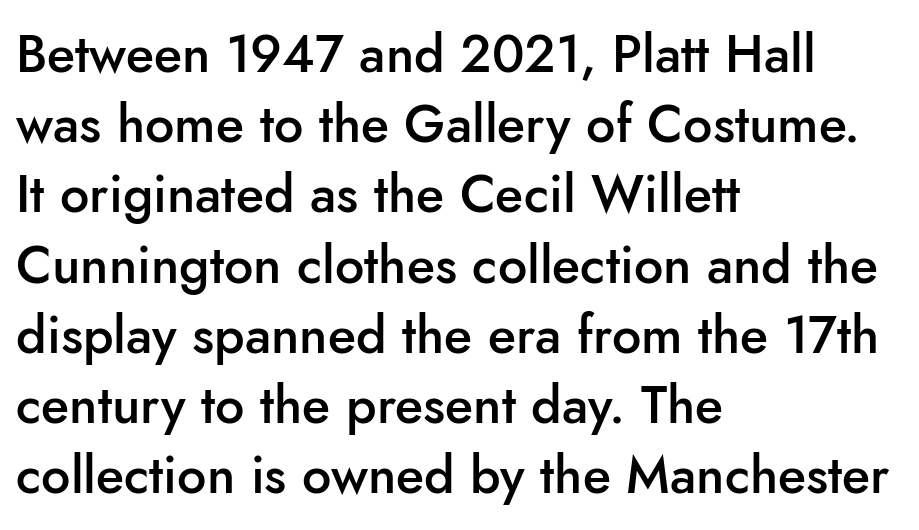
Q: Is the text bold? A: Semi-bold.
Q: Is the text italic (slanted)? A: No, it is upright.
Q: Is the typeface a serif or a sans-serif typeface? A: Sans-serif.
Q: Is the text underlined? A: No.
Q: How is the paragraph aligned? A: Left-aligned.
Q: Is the spacing between letters normal or unusually wide? A: Normal.
Q: Is the spacing between lines tight, normal or loose? A: Normal.
Q: Width (condensed, normal, or wide)? A: Normal.
Q: Stroke contrast? A: Low.
Q: x-height? A: Small.
Q: Monospaced? A: No.
